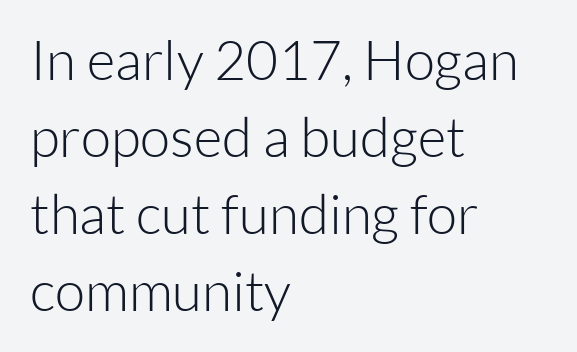
The image shows 55 px light sans-serif type, upright; set left-aligned, normal line spacing (1.4x), normal letter spacing, not underlined; low stroke contrast and a medium x-height.
